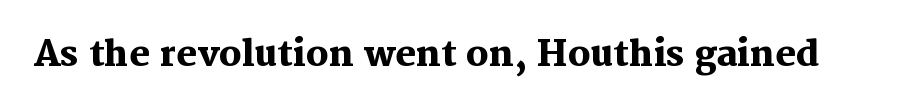
{"serif": "yes", "italic": "no", "bold": "yes", "weight": "heavy", "width": "normal", "stroke_contrast": "medium", "x_height": "medium", "monospaced": "no", "underline": "no", "letter_spacing": "normal", "letter_spacing_em": 0.0, "glyph_px": 35}
